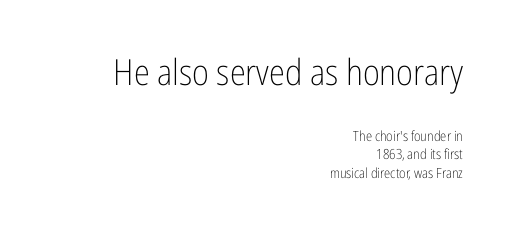
The image shows 36 px light, condensed sans-serif type, upright; set right-aligned, normal line spacing (1.33x), normal letter spacing, not underlined; the first (top) block is 2.57x larger; low stroke contrast and a medium x-height.
